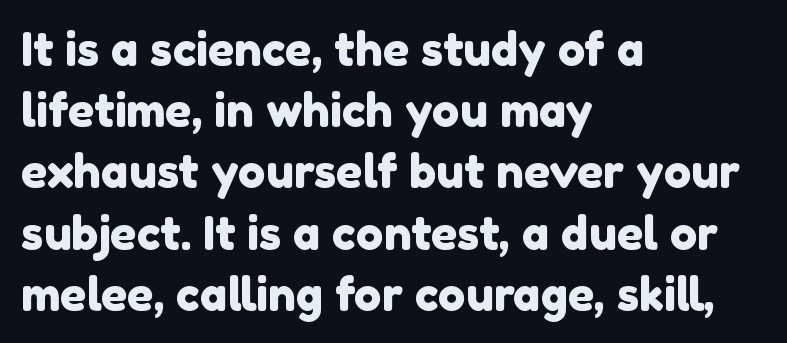
{"serif": "no", "width": "normal", "x_height": "medium", "monospaced": "no", "underline": "no", "align": "left", "line_spacing": "normal", "line_spacing_ratio": 1.33, "letter_spacing": "normal", "letter_spacing_em": 0.0, "glyph_px": 46}
